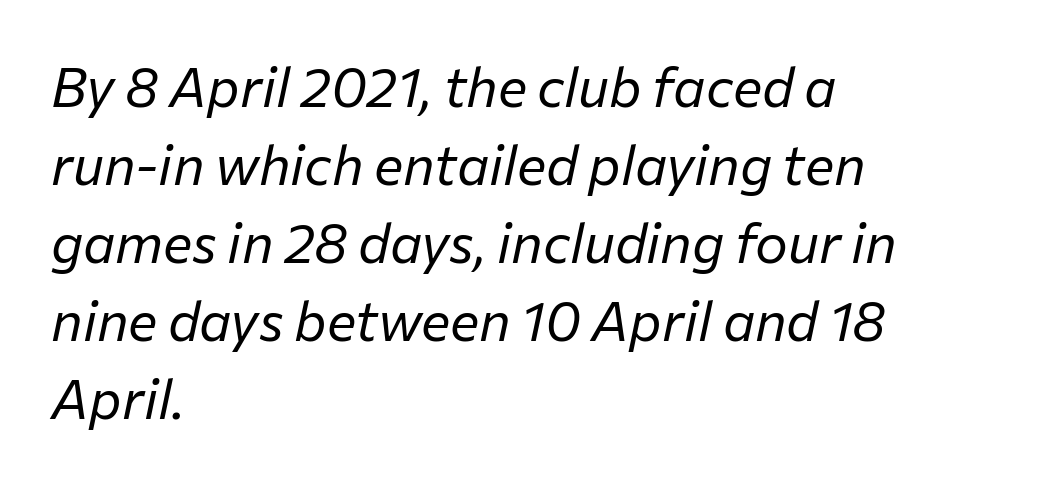
Q: Is the text bold? A: No.
Q: Is the text italic (slanted)? A: Yes, it leans right by about 12 degrees.
Q: Is the text underlined? A: No.
Q: How is the paragraph aligned? A: Left-aligned.
Q: Is the spacing between letters normal or unusually wide? A: Normal.
Q: Is the spacing between lines tight, normal or loose? A: Normal.
Q: Width (condensed, normal, or wide)? A: Normal.
Q: Stroke contrast? A: Low.
Q: x-height? A: Medium.
Q: Monospaced? A: No.
